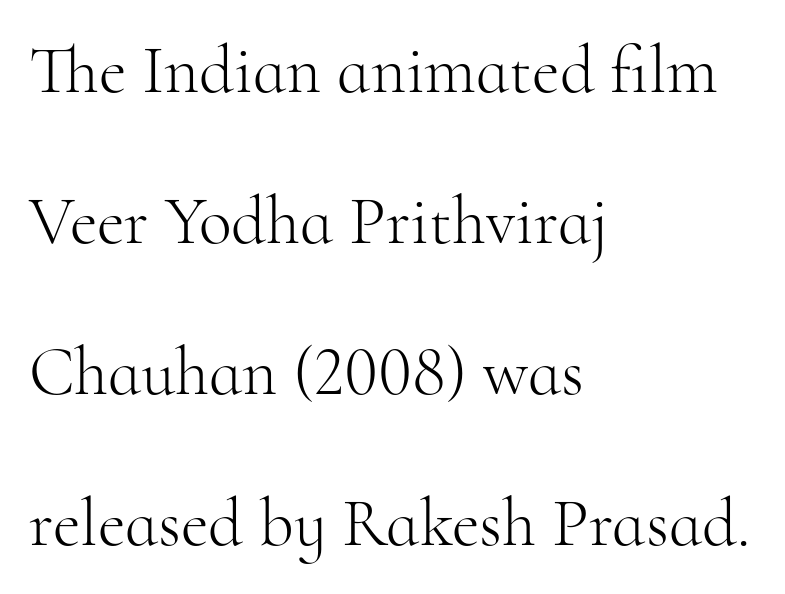
{"serif": "yes", "italic": "no", "bold": "no", "weight": "light", "width": "normal", "stroke_contrast": "high", "x_height": "small", "monospaced": "no", "underline": "no", "align": "left", "line_spacing": "loose", "line_spacing_ratio": 2.22, "letter_spacing": "normal", "letter_spacing_em": 0.0, "glyph_px": 68}
